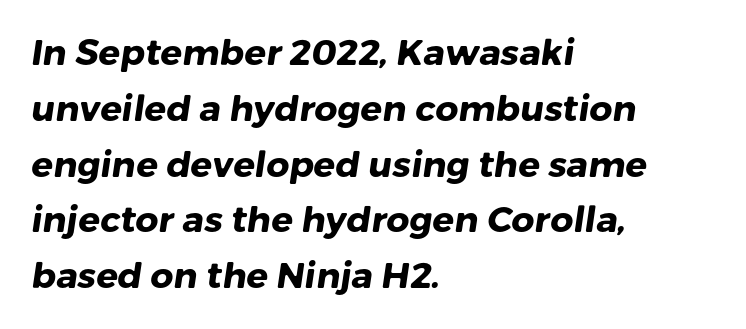
The image shows 36 px heavy sans-serif type; set left-aligned, normal line spacing (1.55x), normal letter spacing, not underlined; low stroke contrast and a medium x-height.
